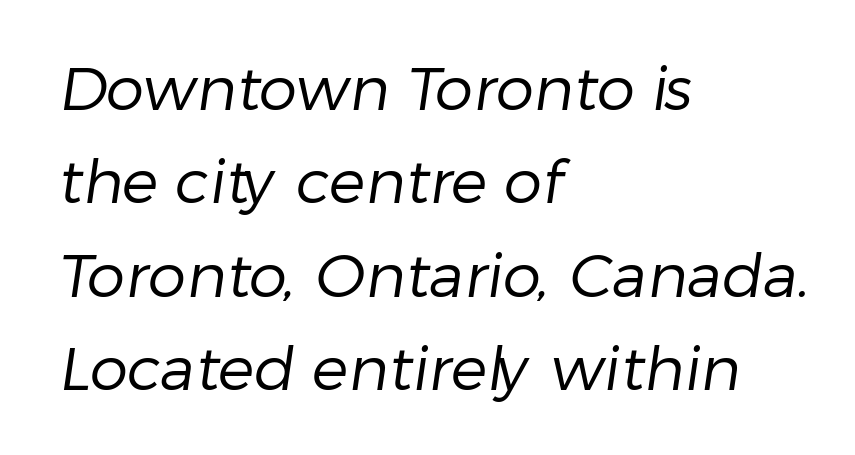
The image shows 61 px regular-weight sans-serif type; set left-aligned, normal line spacing (1.53x), normal letter spacing, not underlined; low stroke contrast and a medium x-height.
